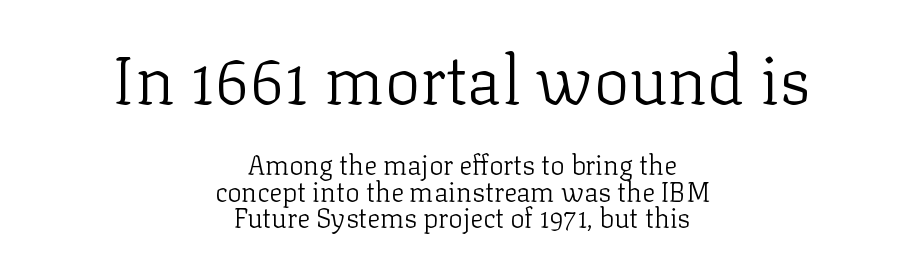
How would I describe the line gaps? Narrow and economical. Spacing between characters is what you'd get straight out of the box. The face used here is proportionally spaced, like ordinary book or web type. Posture: straight, roman, zero tilt. Words float on clear page, feet unadorned. Bold? No — there's no thickening of the strokes.
